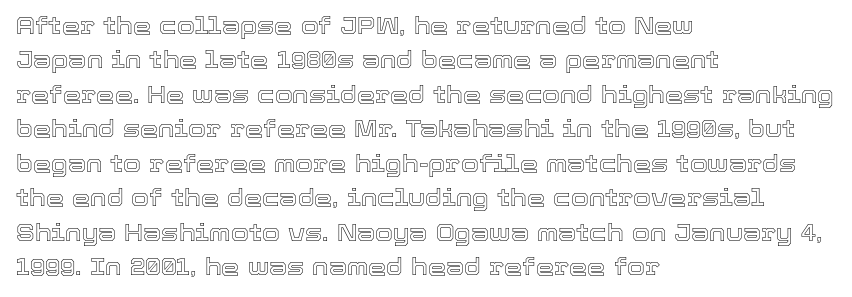
{"italic": "no", "underline": "no", "align": "left", "line_spacing": "normal", "line_spacing_ratio": 1.5, "letter_spacing": "normal", "letter_spacing_em": 0.0, "glyph_px": 23}
